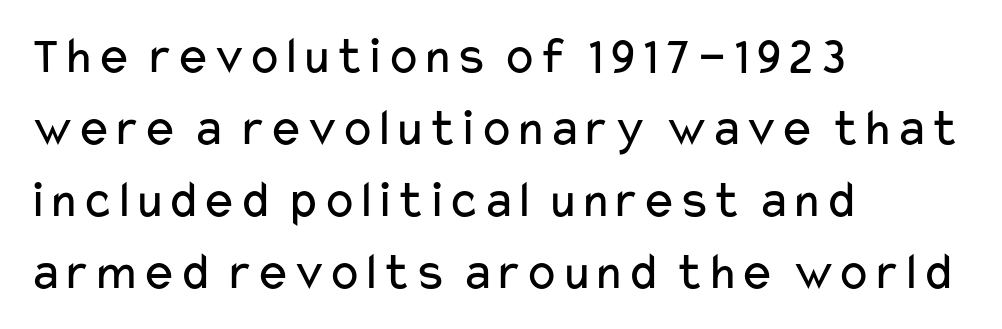
Rendered with straight, roman letterforms. Glance below the letters and you will spot only blank space. Evenly set lines give the paragraph a standard silhouette. Think of a printed novel: that variable character pitch is what you see here.
